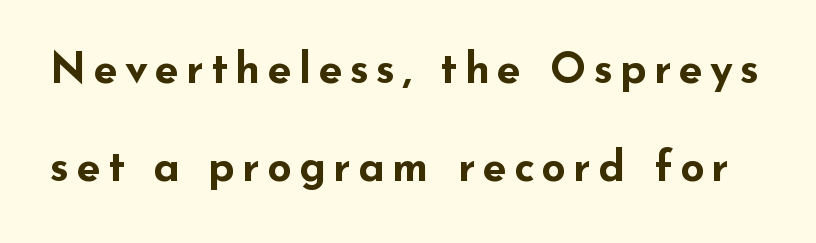
The rendering uses a bold face; every stroke is thick and dark. Vertical spacing — loose. Underlining? Definitely not there. Think of a printed novel: that variable character pitch is what you see here.
